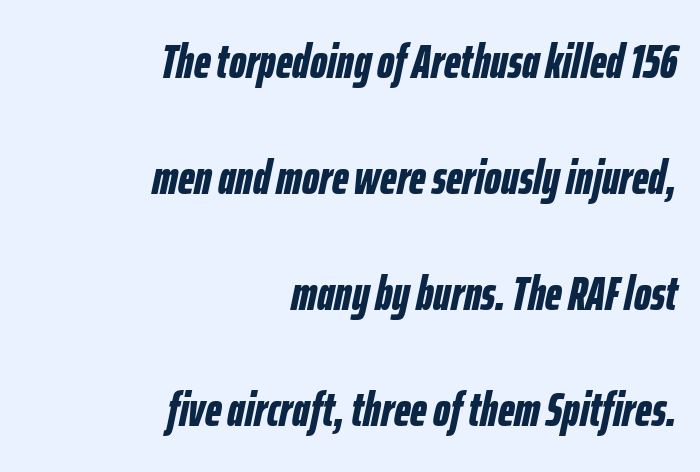
{"italic": "yes", "lean": "right", "slant_degrees": 12, "bold": "yes", "weight": "bold", "width": "condensed", "stroke_contrast": "low", "x_height": "medium", "monospaced": "no", "underline": "no", "align": "right", "line_spacing": "loose", "line_spacing_ratio": 2.42, "letter_spacing": "normal", "letter_spacing_em": 0.0, "glyph_px": 48}
